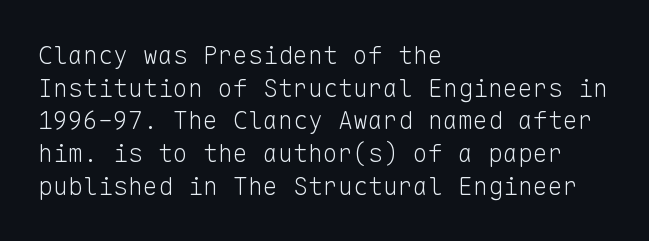
The image shows 25 px text type, upright; set left-aligned, normal line spacing (1.31x), normal letter spacing, not underlined.
